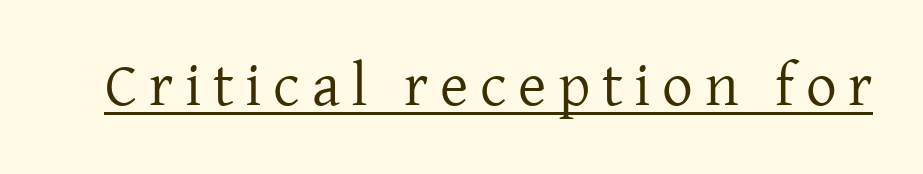
The image shows 61 px regular-weight serif type, upright; set underlined; low stroke contrast and a medium x-height.
